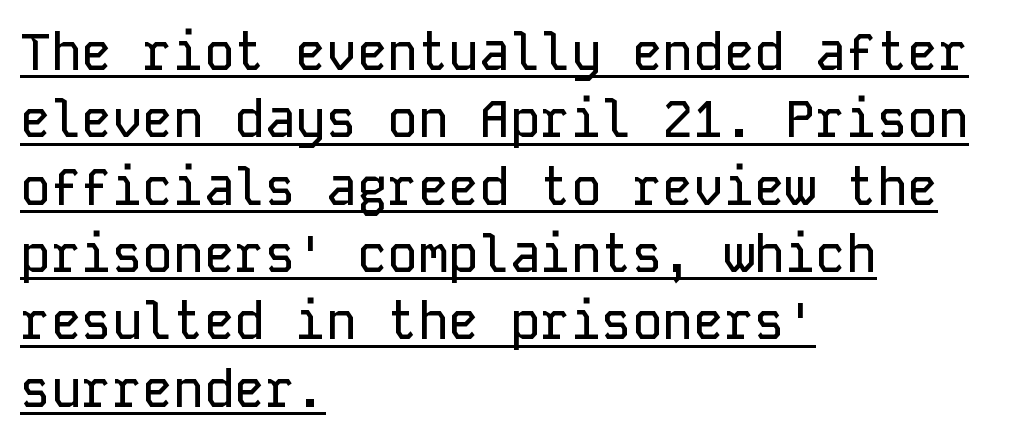
Q: Is the text italic (slanted)? A: No, it is upright.
Q: Is the typeface a serif or a sans-serif typeface? A: Sans-serif.
Q: Is the text underlined? A: Yes.
Q: How is the paragraph aligned? A: Left-aligned.
Q: Is the spacing between letters normal or unusually wide? A: Normal.
Q: Is the spacing between lines tight, normal or loose? A: Normal.
Q: Width (condensed, normal, or wide)? A: Normal.
Q: Stroke contrast? A: Low.
Q: x-height? A: Medium.
Q: Monospaced? A: Yes.
